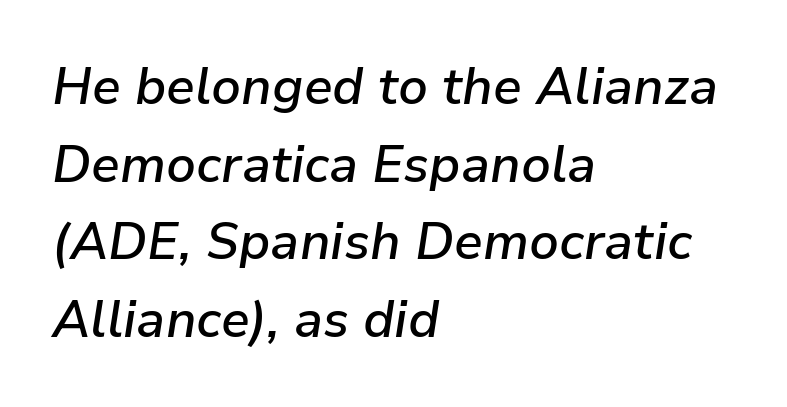
Each letter keeps its own natural width here, so spacing adapts to shape. Bare-footed words on every line. Firm but not heavy-handed strokes: this text is semibold. Is the letter spacing exaggerated? No — it looks like the ordinary default. The passage shown leans; its letterforms are oblique. Leftover space on each line is placed entirely after the last word.
